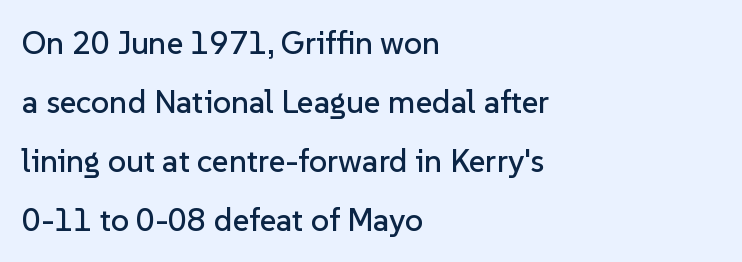
{"serif": "no", "italic": "no", "width": "normal", "stroke_contrast": "low", "x_height": "medium", "monospaced": "no", "underline": "no", "align": "left", "line_spacing_ratio": 1.84, "letter_spacing": "normal", "letter_spacing_em": 0.0, "glyph_px": 32}
